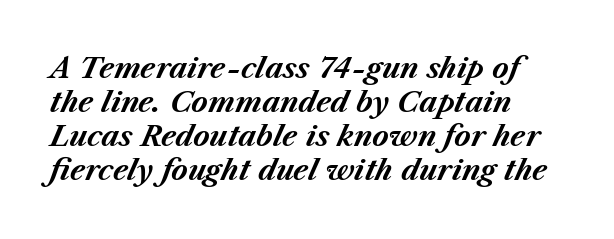
Characters follow at the spacing the type designer built in. Underlining? Definitely not there. The passage is arranged the way most books set body copy — flush left. The face used here is proportionally spaced, like ordinary book or web type.
